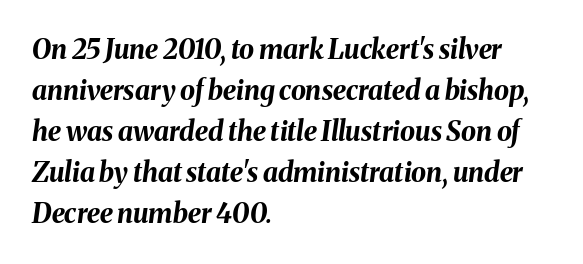
{"italic": "yes", "lean": "right", "slant_degrees": 8, "bold": "yes", "underline": "no", "align": "left", "line_spacing": "normal", "line_spacing_ratio": 1.52, "letter_spacing": "normal", "letter_spacing_em": 0.0, "glyph_px": 27}
